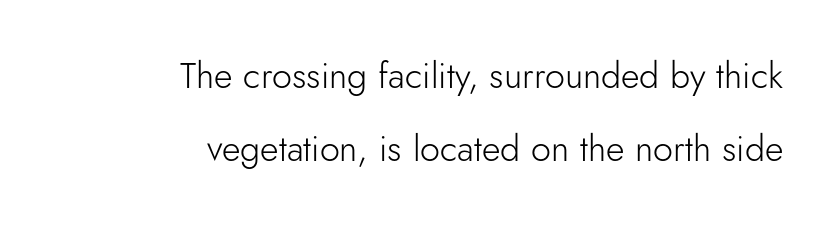
Q: Is the text bold? A: No.
Q: Is the text italic (slanted)? A: No, it is upright.
Q: Is the typeface a serif or a sans-serif typeface? A: Sans-serif.
Q: Is the text underlined? A: No.
Q: How is the paragraph aligned? A: Right-aligned.
Q: Is the spacing between letters normal or unusually wide? A: Normal.
Q: Is the spacing between lines tight, normal or loose? A: Loose.
Q: Width (condensed, normal, or wide)? A: Normal.
Q: Stroke contrast? A: Low.
Q: x-height? A: Small.
Q: Monospaced? A: No.
